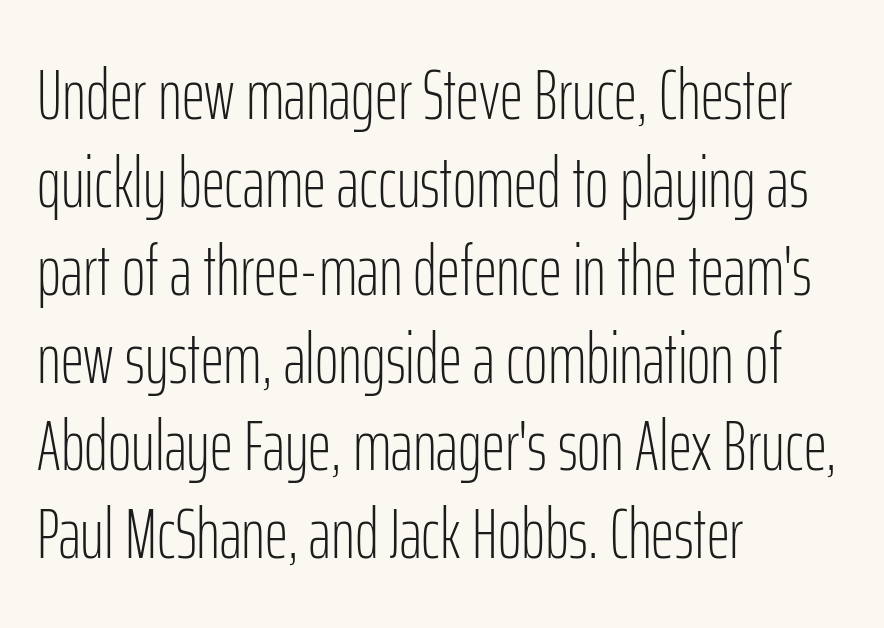
The image shows 72 px light, condensed sans-serif type, upright; set left-aligned, line spacing 1.22x, normal letter spacing, not underlined; low stroke contrast and a medium x-height.
